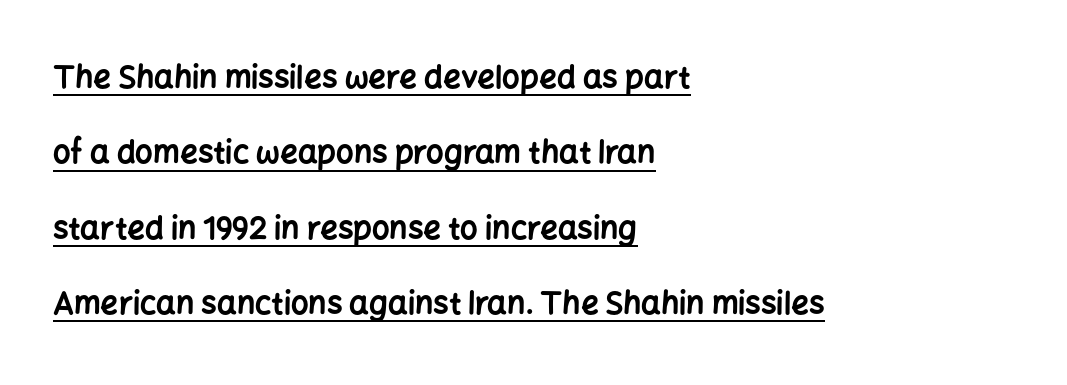
Q: Is the text bold? A: Yes.
Q: Is the text italic (slanted)? A: No, it is upright.
Q: Is the typeface a serif or a sans-serif typeface? A: Sans-serif.
Q: Is the text underlined? A: Yes.
Q: How is the paragraph aligned? A: Left-aligned.
Q: Is the spacing between letters normal or unusually wide? A: Normal.
Q: Is the spacing between lines tight, normal or loose? A: Loose.
Q: Width (condensed, normal, or wide)? A: Normal.
Q: Stroke contrast? A: Low.
Q: x-height? A: Medium.
Q: Monospaced? A: No.
